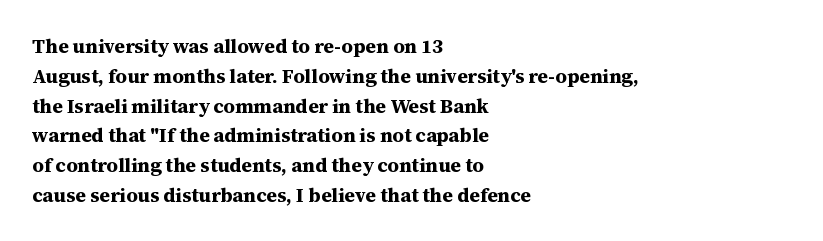
The image shows 20 px bold type, upright; set left-aligned, normal line spacing (1.49x), normal letter spacing, not underlined.
